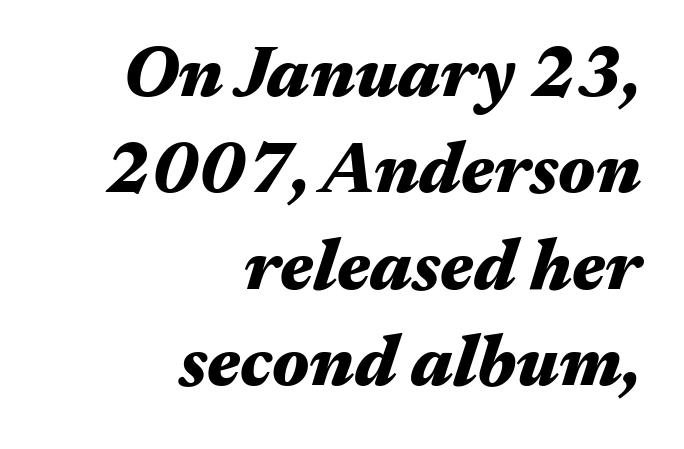
The vertical gap from one line to the next is medium. The glyphs look as if they've been sheared to an angle. The type is set solid horizontally, with unmodified tracking. Spacing verdict: proportional, widths tailored to each character.
